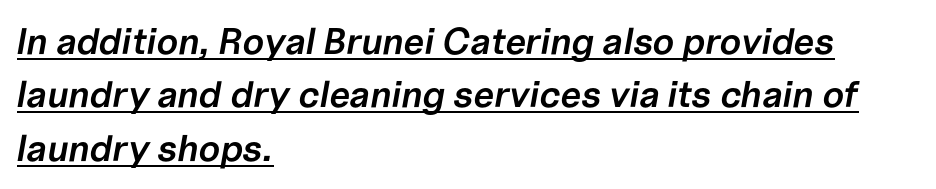
A fair bit of extra ink — the face is semibold, not bold. Does the lettering tilt? It does — this is italic. Evenly set lines give the paragraph a standard silhouette. Think of a printed novel: that variable character pitch is what you see here. The typesetter has applied underlining to the passage shown.
